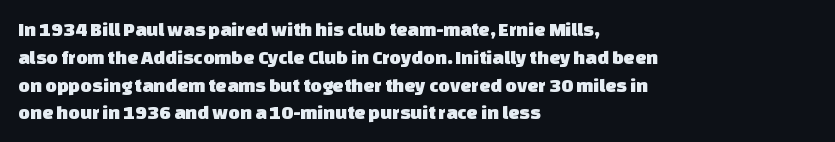
The image shows 20 px text type; set left-aligned, normal line spacing (1.39x), normal letter spacing, not underlined.
